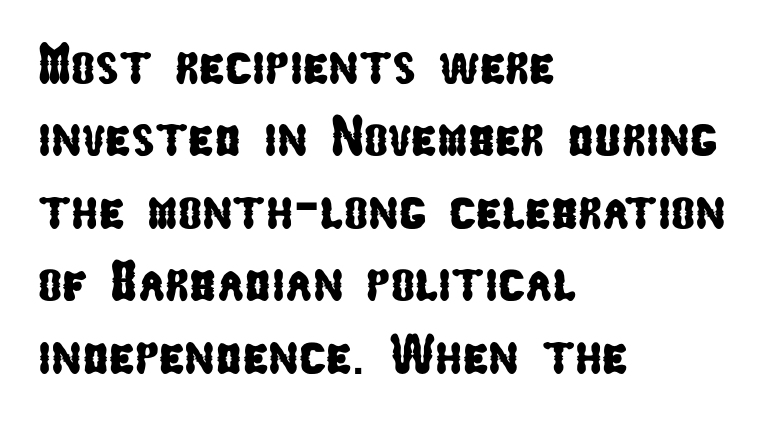
Think of a printed novel: that variable character pitch is what you see here. Caption: standard tracking, unaltered. What kind of face is this? One without serifs — a sans. Baseline-to-baseline distance is the conventional proportion of letter height. Visually the block forms a straight wall on the left and a jagged coastline on the right.
